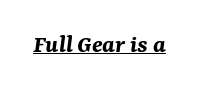
Students, note that the glyphs here touch the page at normal intervals. Quick note: underline on. Every letter is thick-stroked: bold, no question. Slant detected: the letters are inclined.
